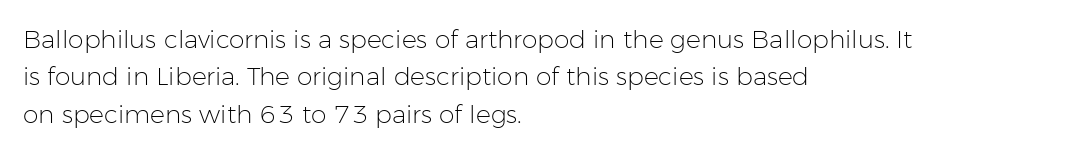
The image shows 25 px text type, upright; set left-aligned, normal line spacing (1.5x), normal letter spacing, not underlined.
